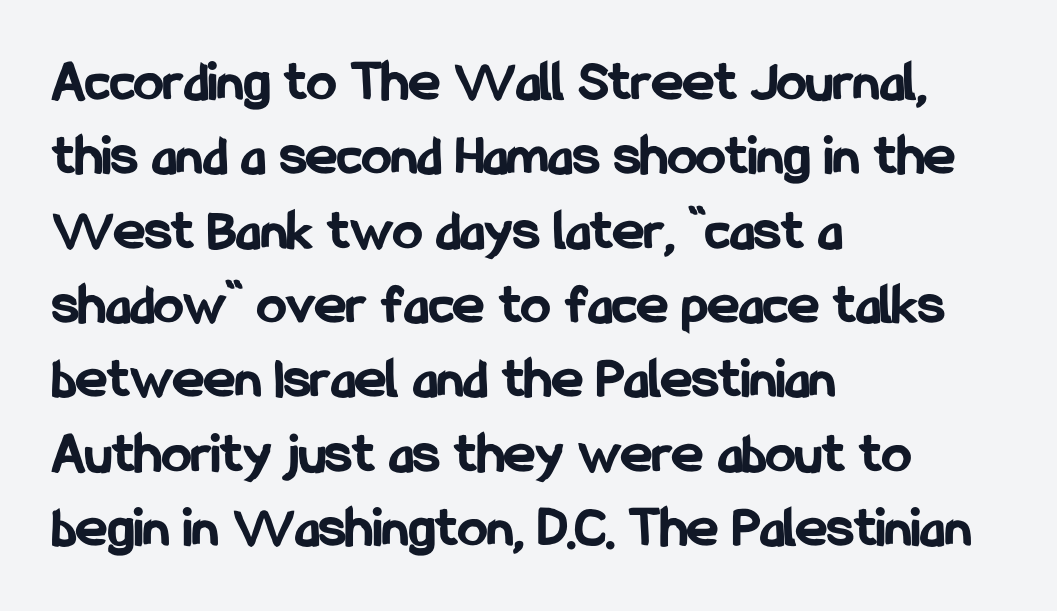
The image shows 59 px bold, condensed sans-serif type, upright; set left-aligned, normal line spacing (1.26x), normal letter spacing, not underlined; low stroke contrast and a medium x-height.
